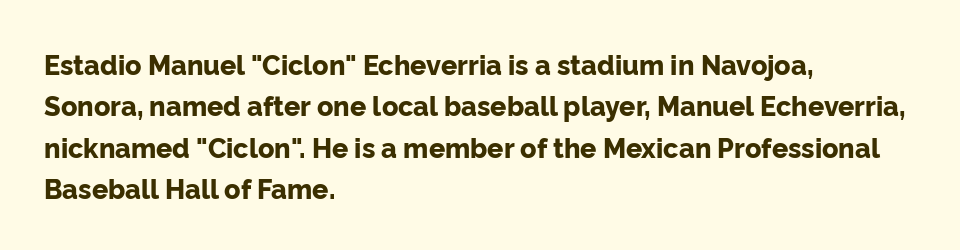
The image shows 27 px bold type, upright; set left-aligned, normal line spacing (1.53x), normal letter spacing, not underlined.
